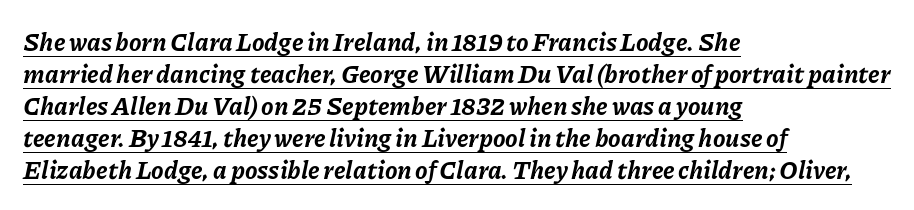
Q: Is the text bold? A: Yes.
Q: Is the text italic (slanted)? A: Yes, it leans right by about 11 degrees.
Q: Is the text underlined? A: Yes.
Q: How is the paragraph aligned? A: Left-aligned.
Q: Is the spacing between letters normal or unusually wide? A: Normal.
Q: Is the spacing between lines tight, normal or loose? A: Normal.
